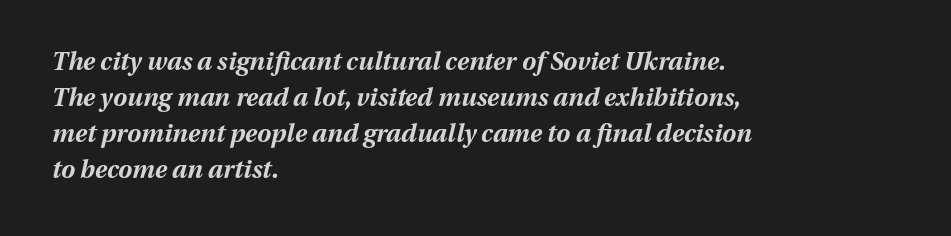
{"italic": "yes", "lean": "right", "slant_degrees": 13, "bold": "yes", "underline": "no", "align": "left", "line_spacing": "normal", "line_spacing_ratio": 1.44, "letter_spacing": "normal", "letter_spacing_em": 0.0, "glyph_px": 25}
